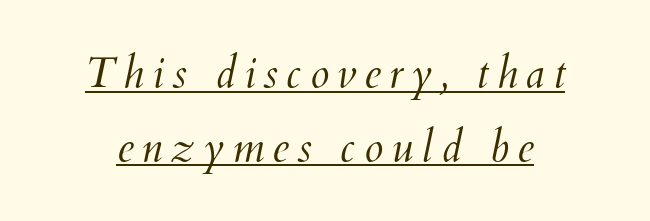
Q: Is the text bold? A: No.
Q: Is the text italic (slanted)? A: Yes, it leans right by about 12 degrees.
Q: Is the text underlined? A: Yes.
Q: Width (condensed, normal, or wide)? A: Normal.
Q: Stroke contrast? A: Medium.
Q: x-height? A: Small.
Q: Monospaced? A: No.
